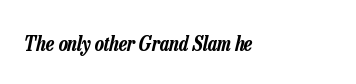
{"italic": "yes", "lean": "right", "slant_degrees": 13, "underline": "no", "align": "left", "letter_spacing": "normal", "letter_spacing_em": 0.0, "glyph_px": 21}
